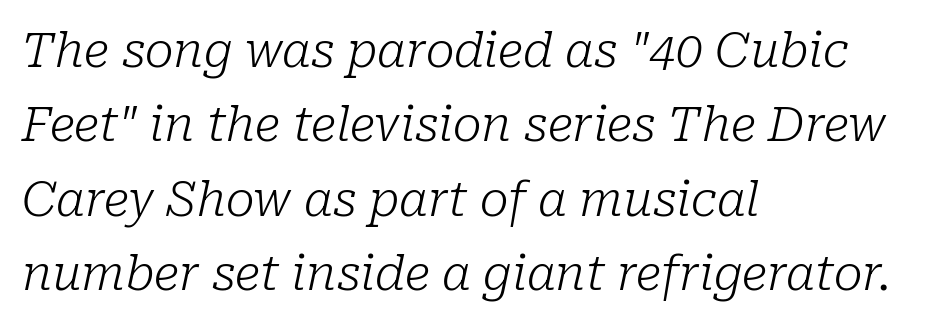
{"serif": "yes", "italic": "yes", "lean": "right", "slant_degrees": 10, "bold": "no", "weight": "light", "width": "normal", "stroke_contrast": "low", "x_height": "medium", "monospaced": "no", "underline": "no", "align": "left", "line_spacing": "normal", "line_spacing_ratio": 1.55, "letter_spacing": "normal", "letter_spacing_em": 0.0, "glyph_px": 48}
